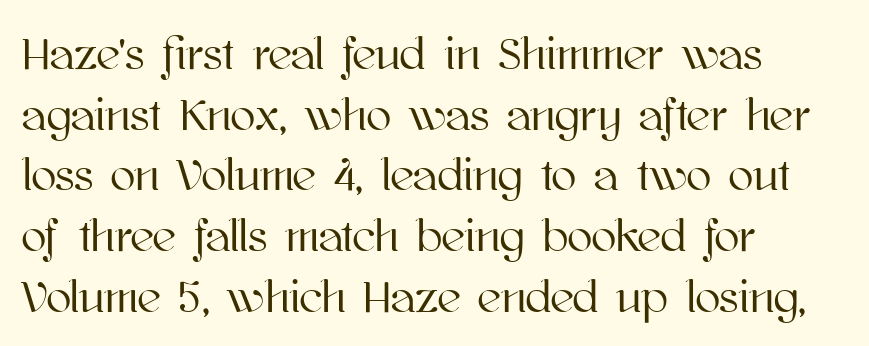
Q: Is the text italic (slanted)? A: No, it is upright.
Q: Is the text underlined? A: No.
Q: How is the paragraph aligned? A: Left-aligned.
Q: Is the spacing between letters normal or unusually wide? A: Normal.
Q: Is the spacing between lines tight, normal or loose? A: Normal.
Q: Width (condensed, normal, or wide)? A: Normal.
Q: Stroke contrast? A: High.
Q: x-height? A: Medium.
Q: Monospaced? A: No.
